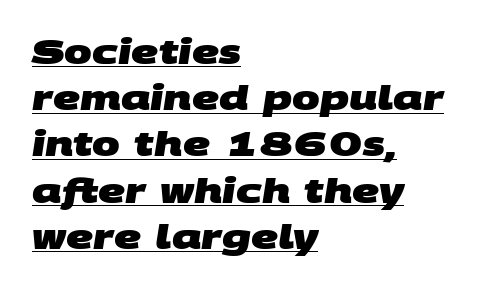
{"serif": "no", "bold": "yes", "weight": "heavy", "width": "wide", "stroke_contrast": "medium", "x_height": "large", "monospaced": "no", "underline": "yes", "align": "left", "line_spacing": "normal", "line_spacing_ratio": 1.4, "letter_spacing": "normal", "letter_spacing_em": 0.0, "glyph_px": 33}
